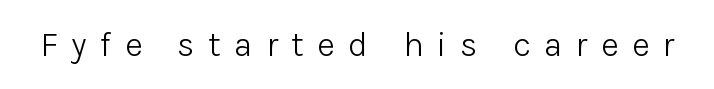
{"serif": "no", "italic": "no", "bold": "no", "weight": "light", "width": "normal", "stroke_contrast": "low", "x_height": "medium", "monospaced": "no", "underline": "no", "letter_spacing": "wide", "letter_spacing_em": 0.4, "glyph_px": 34}
